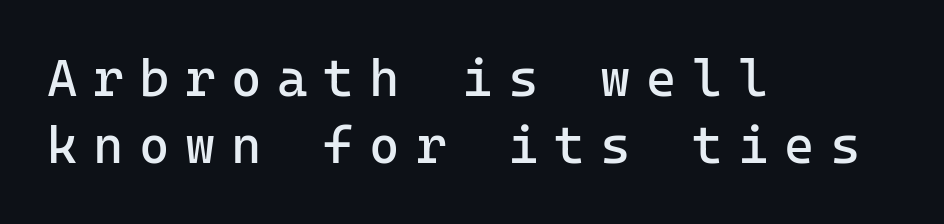
Look at the tracking — it's clearly loosened, letters drifting apart. A typesetter would mark this as roman, not italic. Horizontally, the lines are justified to the leading edge only. Looks like terminal output: every glyph gets an equal slot. To sum up the face: it is a sans, with no serifs.
